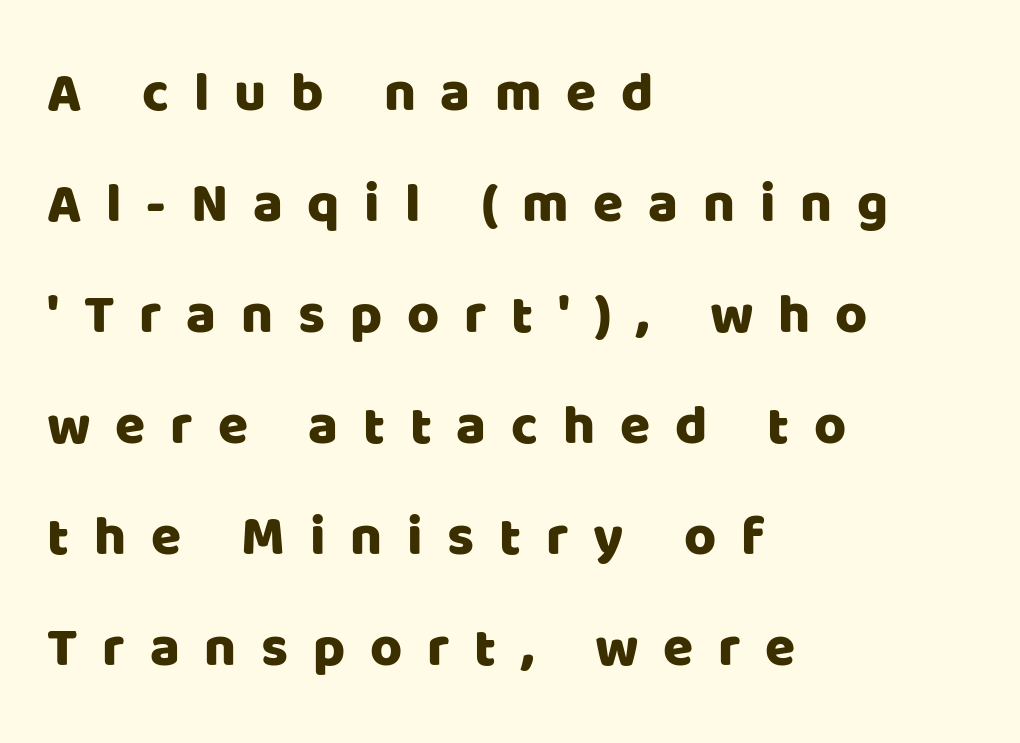
{"serif": "no", "italic": "no", "width": "normal", "stroke_contrast": "low", "x_height": "large", "monospaced": "no", "underline": "no", "align": "left", "line_spacing": "loose", "line_spacing_ratio": 2.02, "letter_spacing": "wide", "letter_spacing_em": 0.45, "glyph_px": 55}
